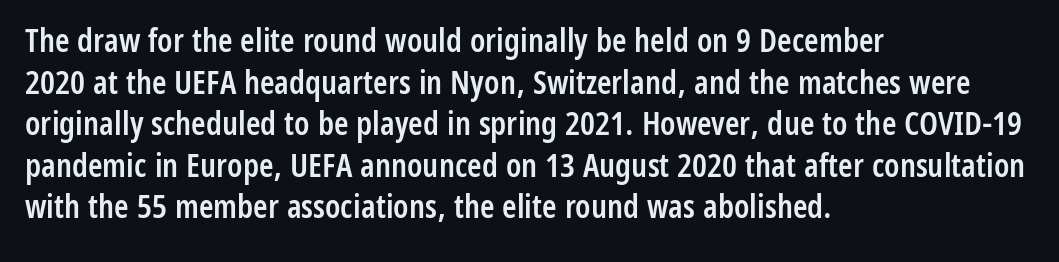
Words float on clear page, feet unadorned. Posture: upright roman. Standard letterfit; no display-style spreading of the glyphs. Caption: multi-line text, flush left, ragged right. Spacing verdict: proportional, widths tailored to each character. Students, observe: this is what conventionally led text looks like.
